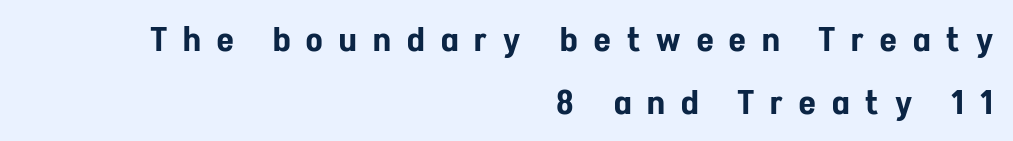
Compared with typical body copy, the letter spacing here is much looser. Think of a printed novel: that variable character pitch is what you see here. This sample is right-justified, so line beginnings fall wherever the words allow. Decoration check: the copy has no underline. Typographically, this falls in the sans-serif category. Notice how the stems are strictly vertical — no italics here.
